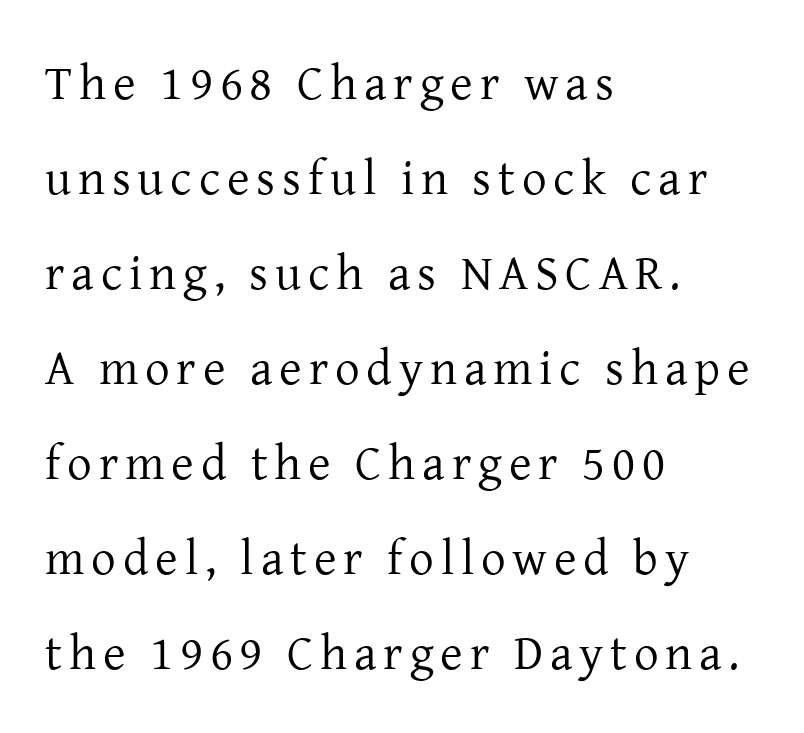
{"serif": "yes", "italic": "no", "bold": "no", "weight": "regular", "width": "normal", "stroke_contrast": "low", "x_height": "medium", "monospaced": "no", "underline": "no", "align": "left", "line_spacing": "loose", "line_spacing_ratio": 1.94, "glyph_px": 49}
